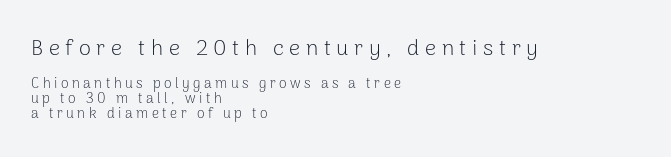
{"italic": "no", "bold": "no", "underline": "no", "align": "left", "line_spacing": "tight", "line_spacing_ratio": 1.06, "letter_spacing": "wide", "letter_spacing_em": 0.25, "larger_block": "first", "size_ratio": 1.57, "glyph_px": 22}
